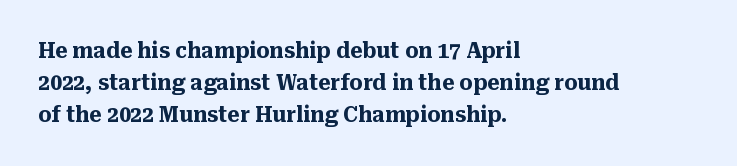
{"italic": "no", "bold": "yes", "underline": "no", "align": "left", "line_spacing": "normal", "line_spacing_ratio": 1.52, "letter_spacing": "normal", "letter_spacing_em": 0.0, "glyph_px": 21}
